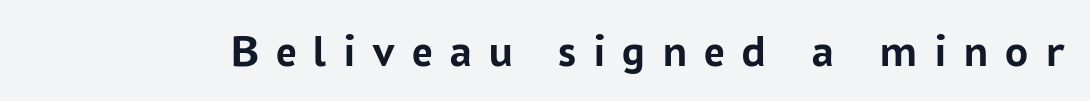
{"serif": "no", "italic": "no", "bold": "yes", "weight": "semibold", "width": "normal", "stroke_contrast": "low", "x_height": "medium", "monospaced": "no", "underline": "no", "letter_spacing": "wide", "letter_spacing_em": 0.36, "glyph_px": 46}
